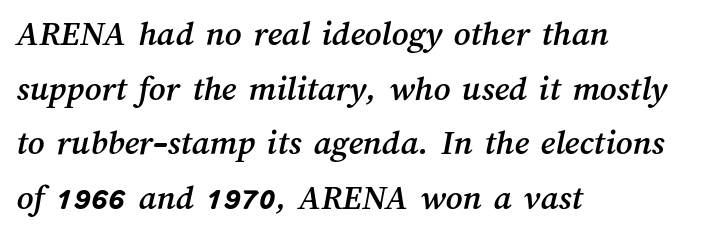
Leading: standard. The baseline area is clear. Character widths vary here, with narrow letters taking less room than wide ones. Each line starts at the same left margin while the right side varies.
